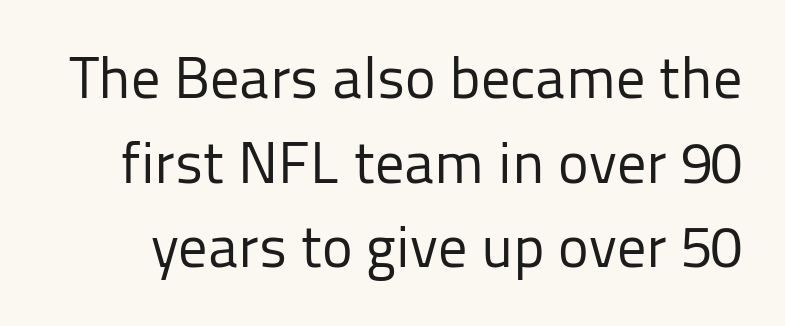
Q: Is the text bold? A: No.
Q: Is the text italic (slanted)? A: No, it is upright.
Q: Is the typeface a serif or a sans-serif typeface? A: Sans-serif.
Q: Is the text underlined? A: No.
Q: Is the spacing between letters normal or unusually wide? A: Normal.
Q: Is the spacing between lines tight, normal or loose? A: Normal.
Q: Width (condensed, normal, or wide)? A: Normal.
Q: Stroke contrast? A: Low.
Q: x-height? A: Medium.
Q: Monospaced? A: No.
